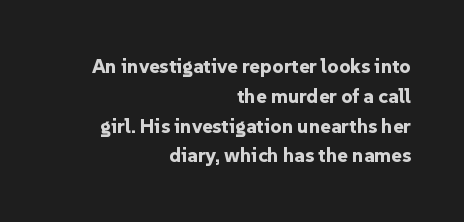
{"italic": "no", "bold": "yes", "underline": "no", "align": "right", "line_spacing": "normal", "line_spacing_ratio": 1.49, "letter_spacing": "normal", "letter_spacing_em": 0.0, "glyph_px": 20}
